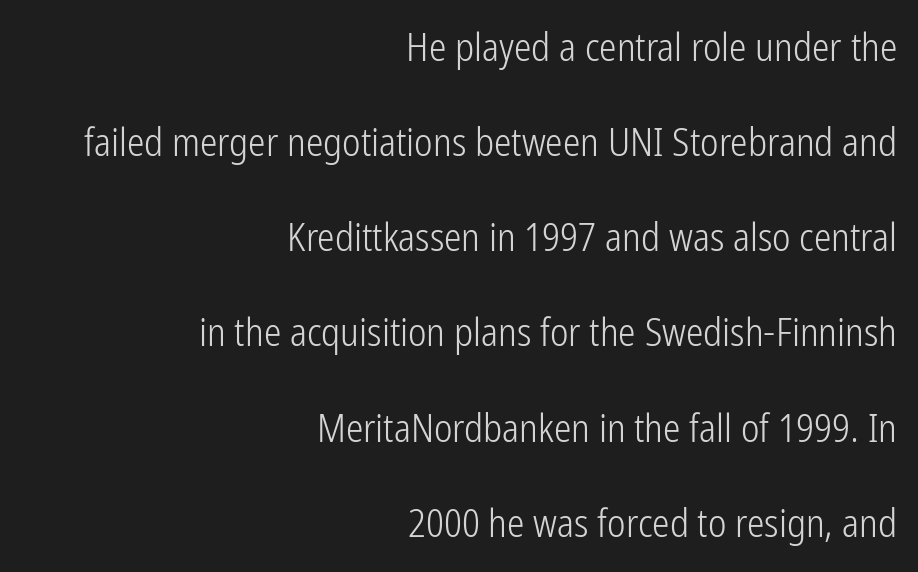
Q: Is the text bold? A: No.
Q: Is the text italic (slanted)? A: No, it is upright.
Q: Is the typeface a serif or a sans-serif typeface? A: Sans-serif.
Q: Is the text underlined? A: No.
Q: How is the paragraph aligned? A: Right-aligned.
Q: Is the spacing between letters normal or unusually wide? A: Normal.
Q: Is the spacing between lines tight, normal or loose? A: Loose.
Q: Width (condensed, normal, or wide)? A: Condensed.
Q: Stroke contrast? A: Low.
Q: x-height? A: Medium.
Q: Monospaced? A: No.
